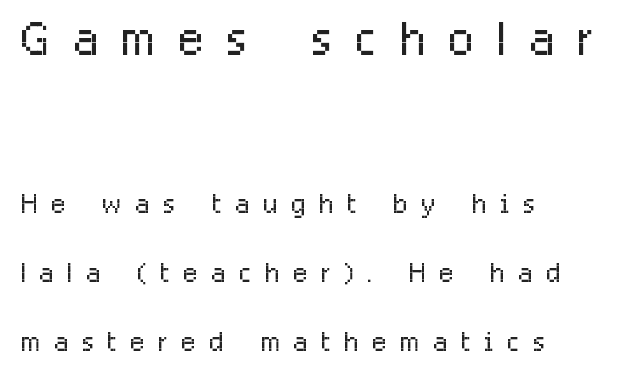
Whoever set this made the first block the dominant, larger element. Loose tracking; the words dissolve into strings of separated letters. Descenders hang freely into open space. The letters advance in unequal steps, a hallmark of proportional type. Is there any slant? The stems are plumb.
